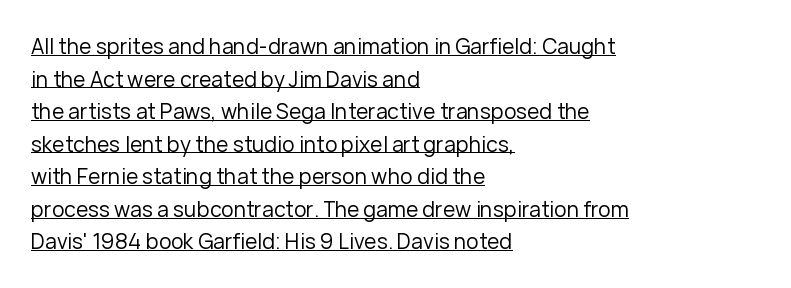
The image shows 21 px text type, upright; set left-aligned, normal line spacing (1.55x), normal letter spacing, underlined.
